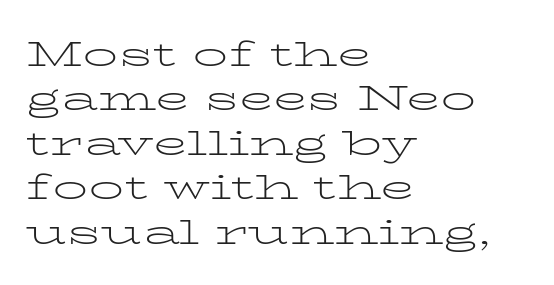
{"serif": "yes", "italic": "no", "bold": "no", "weight": "light", "width": "wide", "stroke_contrast": "low", "x_height": "medium", "monospaced": "no", "underline": "no", "align": "left", "line_spacing": "normal", "line_spacing_ratio": 1.27, "letter_spacing": "normal", "letter_spacing_em": 0.0, "glyph_px": 35}
